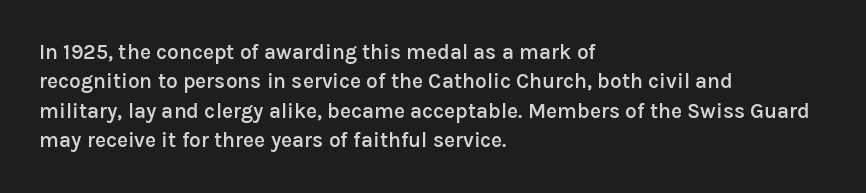
The space between consecutive lines is moderate. Its strokes are somewhat broadened, the hallmark of semibold type. Tracking value appears to be zero — textbook default spacing. These lines are set flush left with a ragged right edge. Underlining? Definitely not there. If you drew a line through each stem, it would be perfectly vertical.
